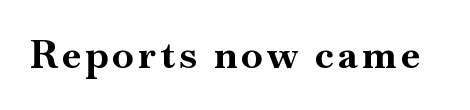
The image shows 38 px bold serif type, upright; set not underlined; high stroke contrast and a small x-height.
